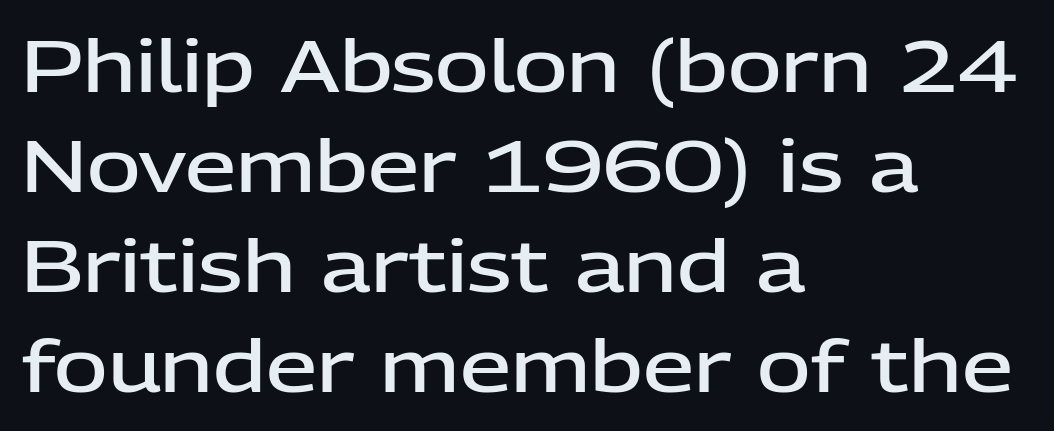
{"serif": "no", "italic": "no", "bold": "semi", "weight": "semibold", "width": "normal", "stroke_contrast": "low", "x_height": "medium", "monospaced": "no", "underline": "no", "align": "left", "line_spacing": "normal", "line_spacing_ratio": 1.37, "letter_spacing": "normal", "letter_spacing_em": 0.0, "glyph_px": 73}
